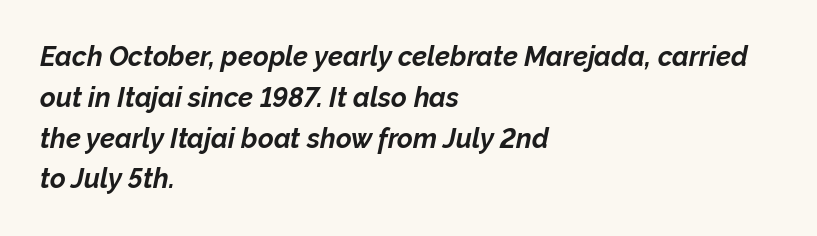
Q: Is the text bold? A: Yes.
Q: Is the text italic (slanted)? A: Yes, it leans right by about 12 degrees.
Q: Is the text underlined? A: No.
Q: How is the paragraph aligned? A: Left-aligned.
Q: Is the spacing between letters normal or unusually wide? A: Normal.
Q: Is the spacing between lines tight, normal or loose? A: Normal.
